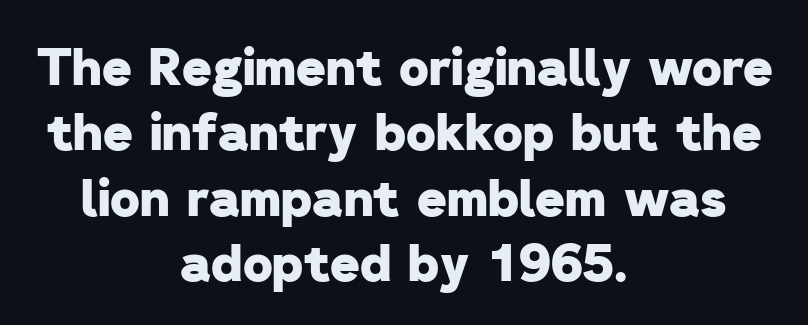
Q: Is the text bold? A: Yes.
Q: Is the typeface a serif or a sans-serif typeface? A: Sans-serif.
Q: Is the text underlined? A: No.
Q: How is the paragraph aligned? A: Centered.
Q: Is the spacing between letters normal or unusually wide? A: Normal.
Q: Is the spacing between lines tight, normal or loose? A: Normal.
Q: Width (condensed, normal, or wide)? A: Normal.
Q: Stroke contrast? A: Low.
Q: x-height? A: Medium.
Q: Monospaced? A: No.
